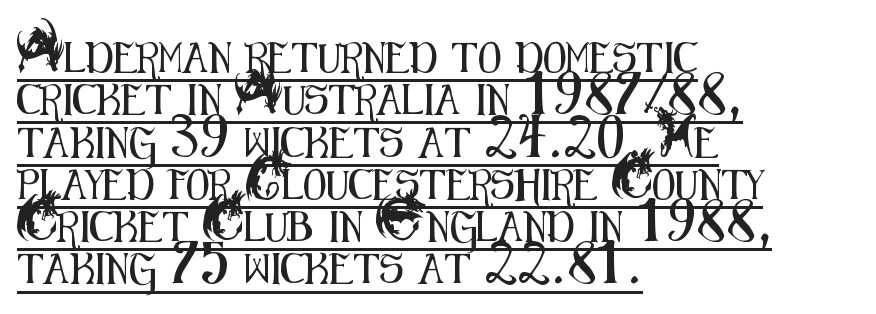
{"serif": "no", "italic": "no", "width": "condensed", "stroke_contrast": "medium", "x_height": "small", "monospaced": "no", "underline": "yes", "align": "left", "line_spacing": "normal", "line_spacing_ratio": 1.41, "letter_spacing": "normal", "letter_spacing_em": 0.0, "glyph_px": 30}
